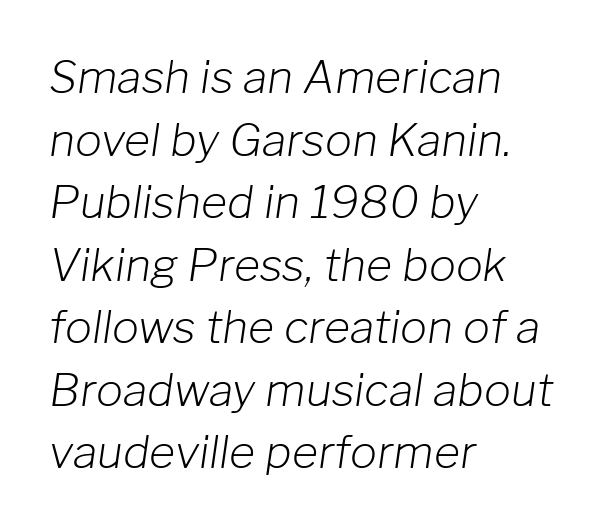
Q: Is the text bold? A: No.
Q: Is the text italic (slanted)? A: Yes, it leans right by about 8 degrees.
Q: Is the text underlined? A: No.
Q: How is the paragraph aligned? A: Left-aligned.
Q: Is the spacing between letters normal or unusually wide? A: Normal.
Q: Is the spacing between lines tight, normal or loose? A: Normal.
Q: Width (condensed, normal, or wide)? A: Normal.
Q: Stroke contrast? A: Low.
Q: x-height? A: Medium.
Q: Monospaced? A: No.
